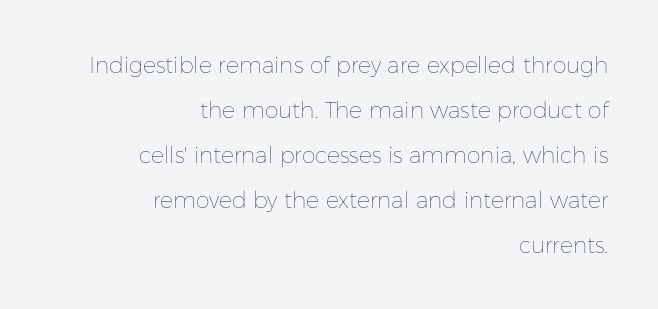
Q: Is the text bold? A: No.
Q: Is the text italic (slanted)? A: No, it is upright.
Q: Is the text underlined? A: No.
Q: How is the paragraph aligned? A: Right-aligned.
Q: Is the spacing between letters normal or unusually wide? A: Normal.
Q: Is the spacing between lines tight, normal or loose? A: Loose.
